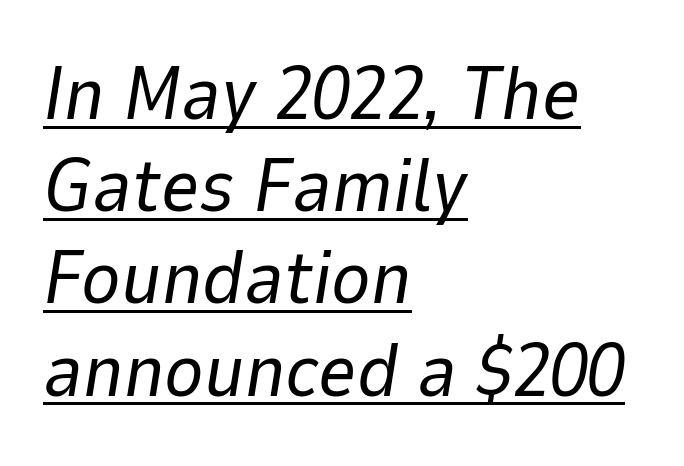
{"italic": "yes", "lean": "right", "slant_degrees": 9, "bold": "no", "weight": "regular", "width": "normal", "stroke_contrast": "low", "x_height": "medium", "monospaced": "no", "underline": "yes", "align": "left", "line_spacing_ratio": 1.23, "letter_spacing": "normal", "letter_spacing_em": 0.0, "glyph_px": 75}
